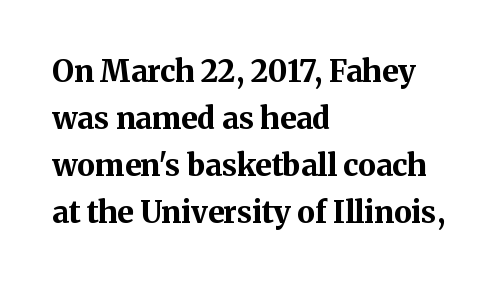
The image shows 30 px bold serif type, upright; set left-aligned, normal line spacing (1.57x), normal letter spacing, not underlined; medium stroke contrast and a medium x-height.
